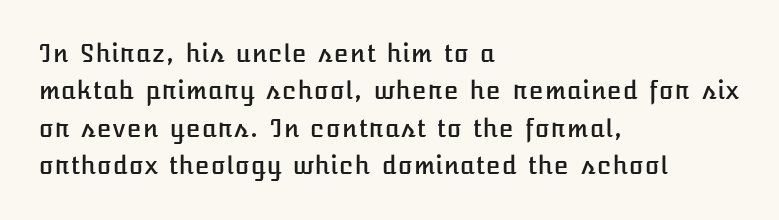
Quick note: interline space is typical. Ordinary non-slanted type is in use. The glyphs are unaccompanied by any horizontal stroke below them. The setting favours the left margin, as ordinary paragraphs usually do.
